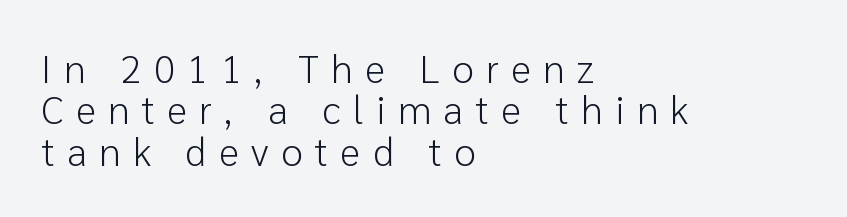
Q: Is the text bold? A: No.
Q: Is the text italic (slanted)? A: No, it is upright.
Q: Is the typeface a serif or a sans-serif typeface? A: Sans-serif.
Q: Is the text underlined? A: No.
Q: How is the paragraph aligned? A: Left-aligned.
Q: Is the spacing between letters normal or unusually wide? A: Unusually wide.
Q: Is the spacing between lines tight, normal or loose? A: Tight.
Q: Width (condensed, normal, or wide)? A: Normal.
Q: Stroke contrast? A: Low.
Q: x-height? A: Medium.
Q: Monospaced? A: No.
